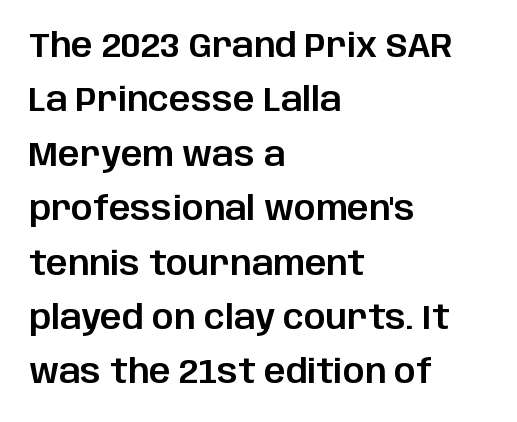
Q: Is the text italic (slanted)? A: No, it is upright.
Q: Is the typeface a serif or a sans-serif typeface? A: Sans-serif.
Q: Is the text underlined? A: No.
Q: How is the paragraph aligned? A: Left-aligned.
Q: Is the spacing between letters normal or unusually wide? A: Normal.
Q: Is the spacing between lines tight, normal or loose? A: Normal.
Q: Width (condensed, normal, or wide)? A: Normal.
Q: Stroke contrast? A: Low.
Q: x-height? A: Large.
Q: Monospaced? A: No.
